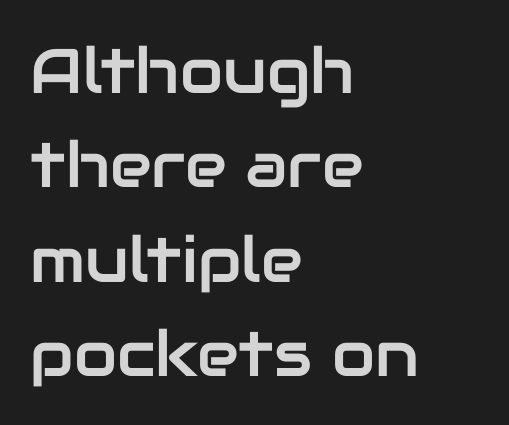
Q: Is the text italic (slanted)? A: No, it is upright.
Q: Is the typeface a serif or a sans-serif typeface? A: Sans-serif.
Q: Is the text underlined? A: No.
Q: How is the paragraph aligned? A: Left-aligned.
Q: Is the spacing between letters normal or unusually wide? A: Normal.
Q: Is the spacing between lines tight, normal or loose? A: Normal.
Q: Width (condensed, normal, or wide)? A: Normal.
Q: Stroke contrast? A: Low.
Q: x-height? A: Medium.
Q: Monospaced? A: No.
